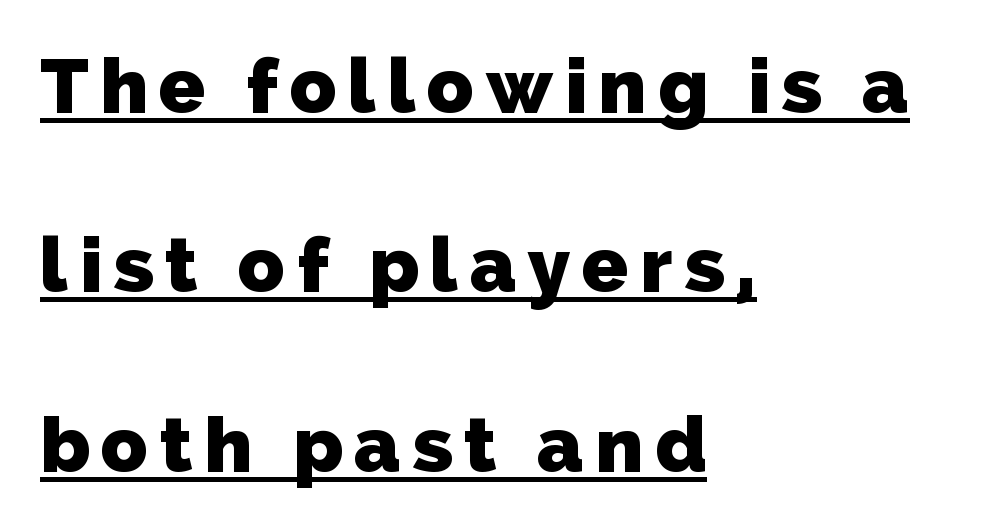
Each new line begins a long way beneath the previous one. Note: no serifs on the glyphs. The string is rendered with underlining switched on. Varying glyph widths throughout — classic text-font behaviour. Plenty of ink on the page — the face is bold. Caption: multi-line text, flush left, ragged right.
